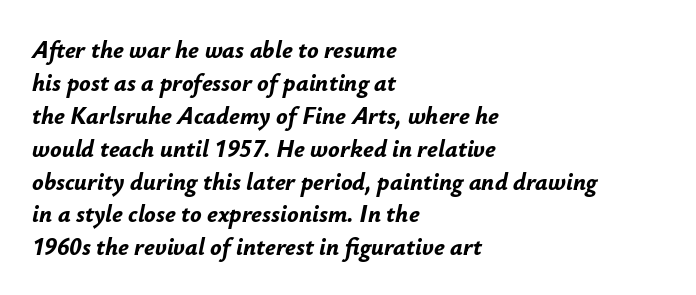
{"italic": "yes", "lean": "right", "slant_degrees": 12, "bold": "yes", "underline": "no", "align": "left", "line_spacing": "normal", "line_spacing_ratio": 1.37, "letter_spacing": "normal", "letter_spacing_em": 0.0, "glyph_px": 24}
